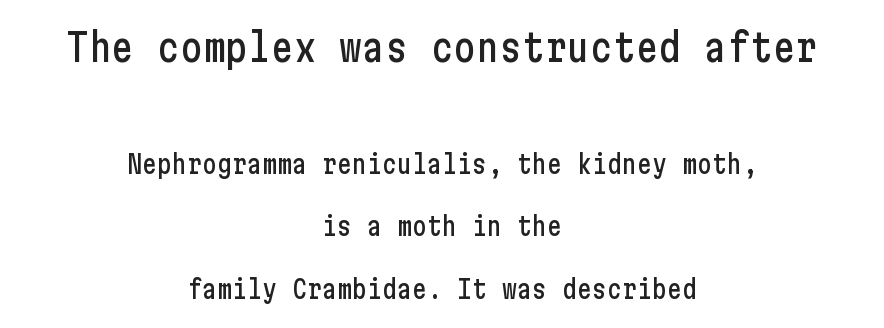
Q: Is the text italic (slanted)? A: No, it is upright.
Q: Is the typeface a serif or a sans-serif typeface? A: Sans-serif.
Q: Is the text underlined? A: No.
Q: How is the paragraph aligned? A: Centered.
Q: Is the spacing between letters normal or unusually wide? A: Normal.
Q: Is the spacing between lines tight, normal or loose? A: Loose.
Q: Which block of text is set in a larger size, the first (top) or the second (bottom)? A: The first (top) one.
Q: Width (condensed, normal, or wide)? A: Condensed.
Q: Stroke contrast? A: Low.
Q: x-height? A: Medium.
